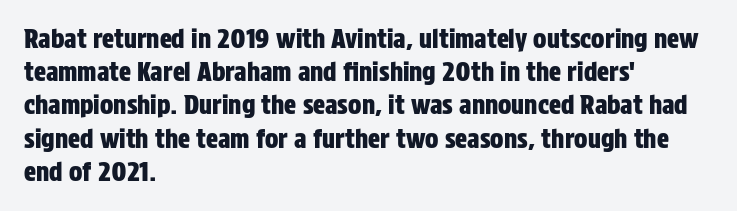
The image shows 25 px text type, upright; set left-aligned, normal line spacing (1.33x), normal letter spacing, not underlined.
